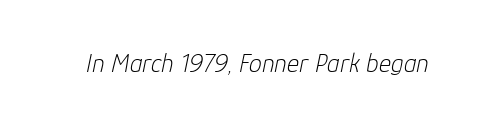
Q: Is the text bold? A: No.
Q: Is the text italic (slanted)? A: Yes, it leans right by about 12 degrees.
Q: Is the text underlined? A: No.
Q: Is the spacing between letters normal or unusually wide? A: Normal.
